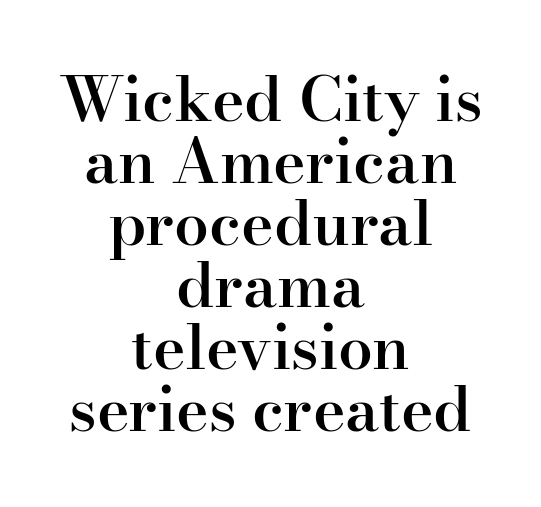
This rendering employs a face with finishing strokes, i.e., a serif. Characters follow at the spacing the type designer built in. How would I describe the line gaps? Narrow and economical. Is this a fixed-width face? No — the glyphs have proportional, varying widths. Students, this is semibold: more ink than regular, less than bold.
